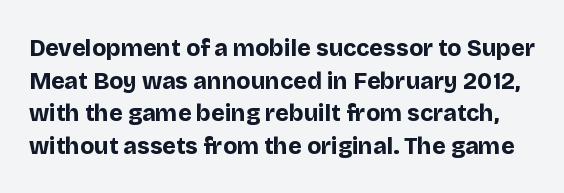
Typographic density is high because the face is bold. Type without underlining. The axis of the letterforms is exactly vertical. A typesetter would call this zero additional tracking.
